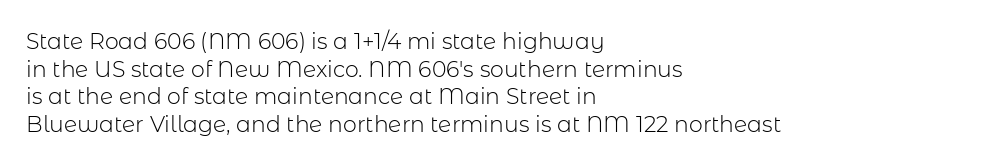
The image shows 22 px text type, upright; set left-aligned, normal line spacing (1.26x), normal letter spacing, not underlined.
